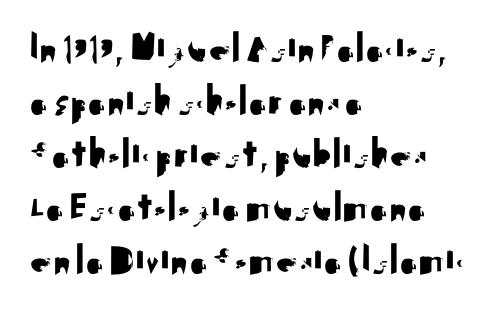
The image shows 43 px sans-serif type, upright; set left-aligned, line spacing 1.23x, normal letter spacing, not underlined; medium stroke contrast and a small x-height.
